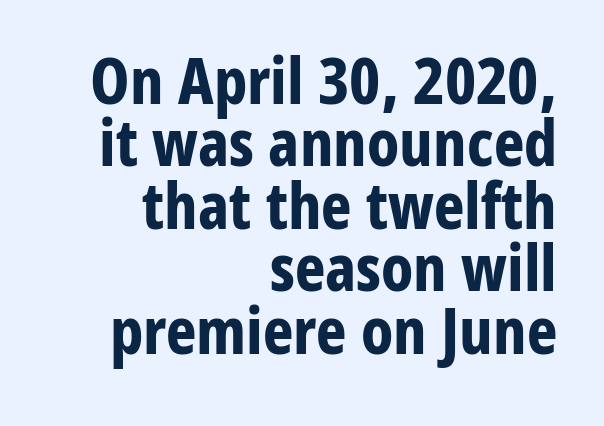
{"serif": "no", "italic": "no", "bold": "yes", "weight": "bold", "width": "condensed", "stroke_contrast": "low", "x_height": "medium", "monospaced": "no", "underline": "no", "align": "right", "line_spacing": "tight", "line_spacing_ratio": 0.96, "letter_spacing": "normal", "letter_spacing_em": 0.0, "glyph_px": 65}
